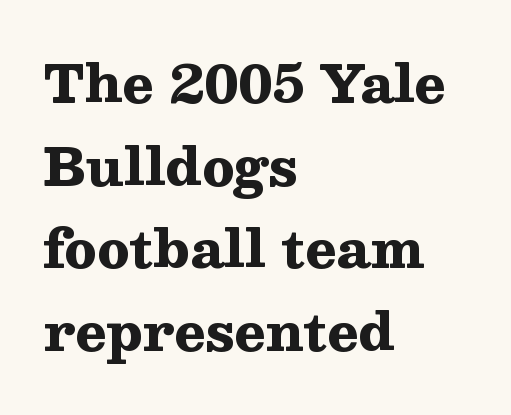
The image shows 52 px heavy, wide serif type, upright; set left-aligned, normal line spacing (1.59x), normal letter spacing, not underlined; medium stroke contrast and a medium x-height.
